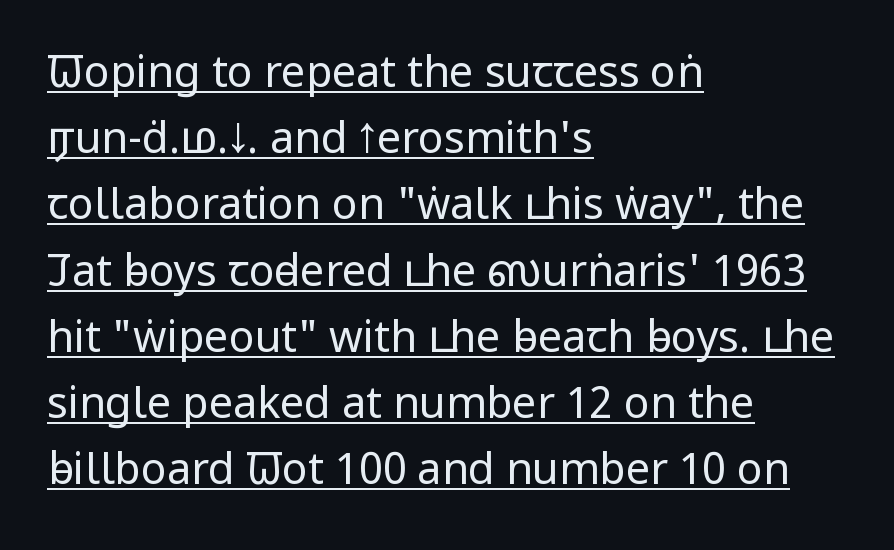
{"serif": "no", "italic": "no", "bold": "no", "weight": "regular", "width": "condensed", "stroke_contrast": "low", "x_height": "large", "monospaced": "no", "underline": "yes", "align": "left", "line_spacing": "normal", "line_spacing_ratio": 1.54, "letter_spacing": "normal", "letter_spacing_em": 0.0, "glyph_px": 43}
